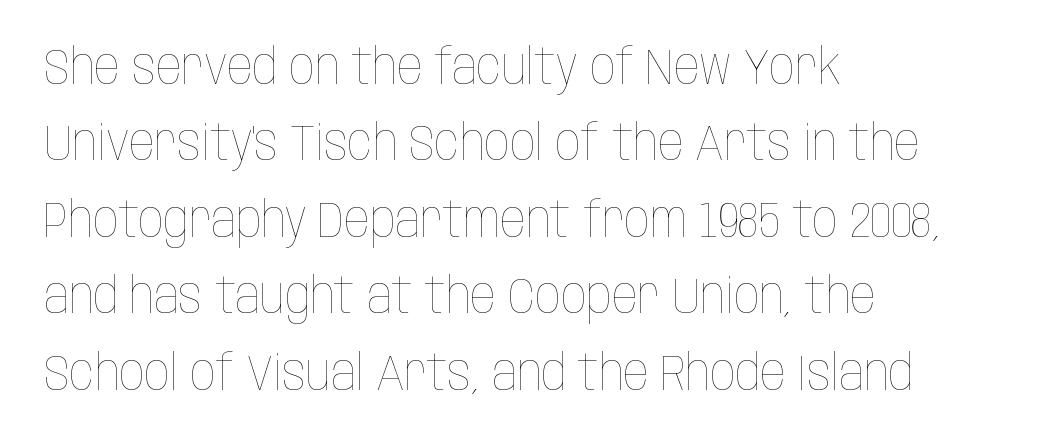
The image shows 50 px thin, condensed type, upright; set left-aligned, normal line spacing (1.53x), normal letter spacing, not underlined; low stroke contrast and a large x-height.
